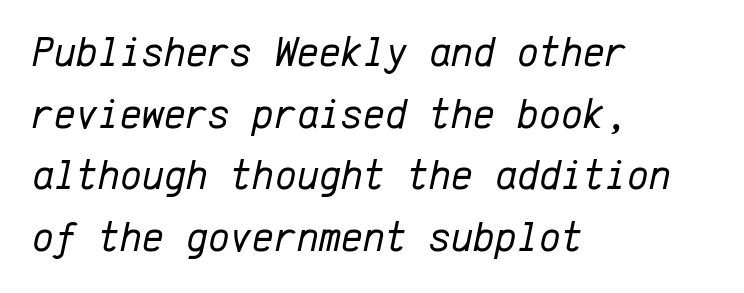
The vertical gap from one line to the next is medium. The letters march in equal steps, a hallmark of fixed-pitch type. The passage shown has conventional tracking throughout. Is this a heavy cut? Hardly; it is regular or lighter.
